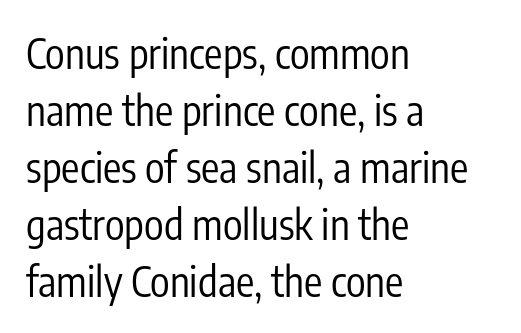
The paragraph has a hard left edge and a soft right edge. The face used here is rendered with its standard letterfit. No feet cap the strokes, marking this as sans-serif type. Vertical spacing — default.
